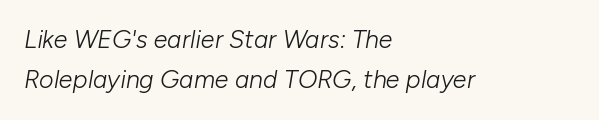
The image shows 25 px text type, italic (leaning right); set left-aligned, normal line spacing (1.62x), normal letter spacing, not underlined.
